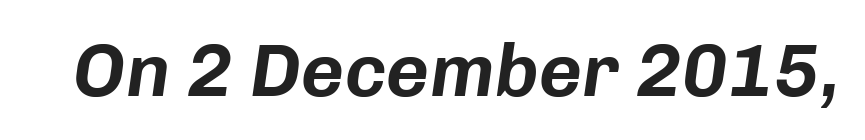
Emphasis-style slanted type is in use. You could call the tracking neutral — neither tight nor loose. Underlining? Definitely not there. Character widths vary here, with narrow letters taking less room than wide ones.
